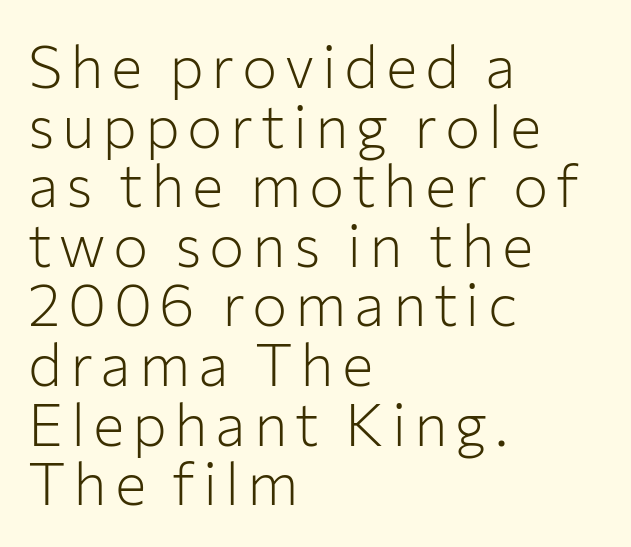
Note the varied advance widths — an 'i' is clearly narrower than an 'm'. Horizontally, the lines are justified to the leading edge only. The leading is snug, giving the passage a crowded texture. Words float on clear page, feet unadorned. Nothing sits at the stroke ends, so this counts as sans-serif.
